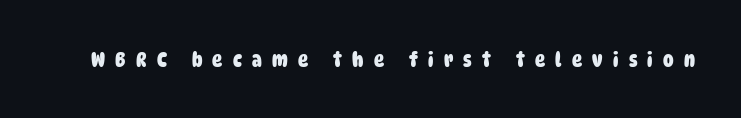
The image shows 21 px bold type; set unusually wide letter spacing (+0.49 em), not underlined.
